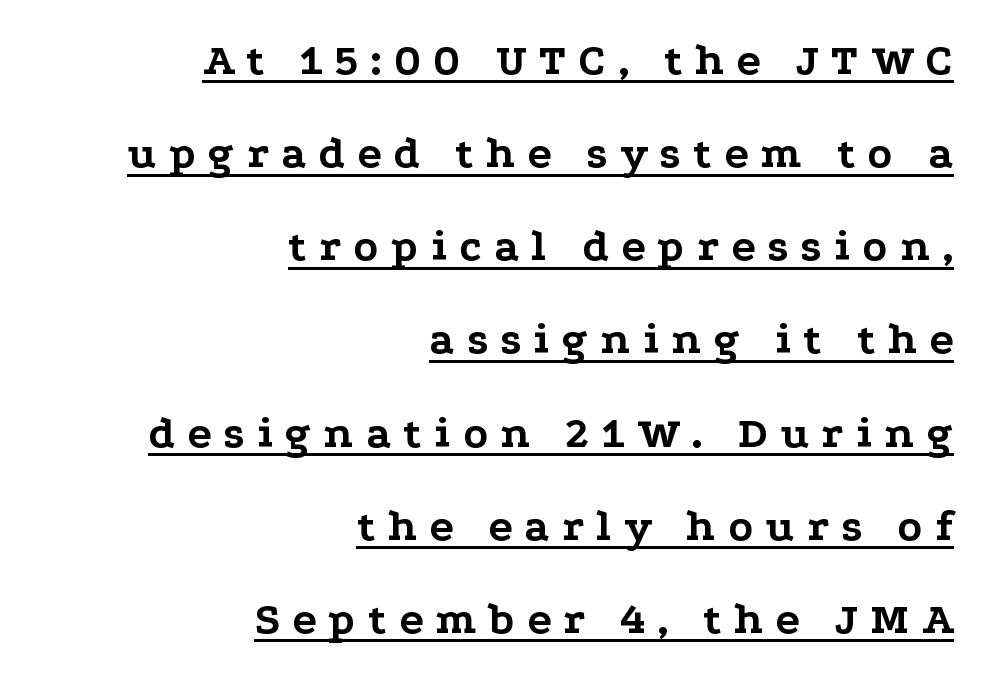
Q: Is the text bold? A: Yes.
Q: Is the text italic (slanted)? A: No, it is upright.
Q: Is the typeface a serif or a sans-serif typeface? A: Serif.
Q: Is the text underlined? A: Yes.
Q: How is the paragraph aligned? A: Right-aligned.
Q: Is the spacing between letters normal or unusually wide? A: Unusually wide.
Q: Is the spacing between lines tight, normal or loose? A: Loose.
Q: Width (condensed, normal, or wide)? A: Wide.
Q: Stroke contrast? A: Low.
Q: x-height? A: Medium.
Q: Monospaced? A: No.
